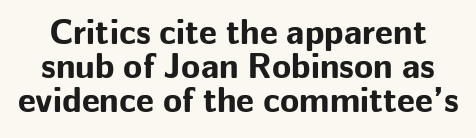
Plenty of ink on the page — the face is bold. A clean baseline with only descenders dipping below it. Character widths vary here, with narrow letters taking less room than wide ones. Stroke terminals: plain, sans-serif. Nope, not italic — everything's standing straight.
